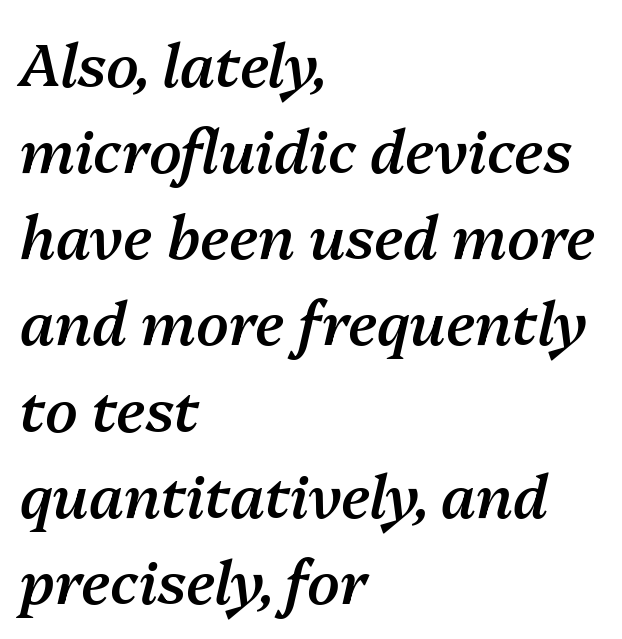
Note the varied advance widths — an 'i' is clearly narrower than an 'm'. The gaps between neighbouring characters are ordinary and unremarkable. The typesetting leans somewhat heavy: a semibold. Emphasis-style slanted type is in use.
